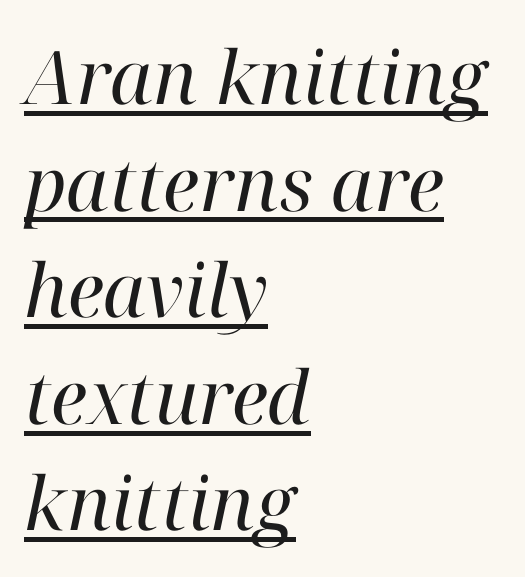
{"serif": "yes", "italic": "yes", "lean": "right", "slant_degrees": 12, "bold": "no", "weight": "regular", "width": "normal", "stroke_contrast": "high", "x_height": "medium", "monospaced": "no", "underline": "yes", "align": "left", "line_spacing": "normal", "line_spacing_ratio": 1.44, "letter_spacing": "normal", "letter_spacing_em": 0.0, "glyph_px": 74}
